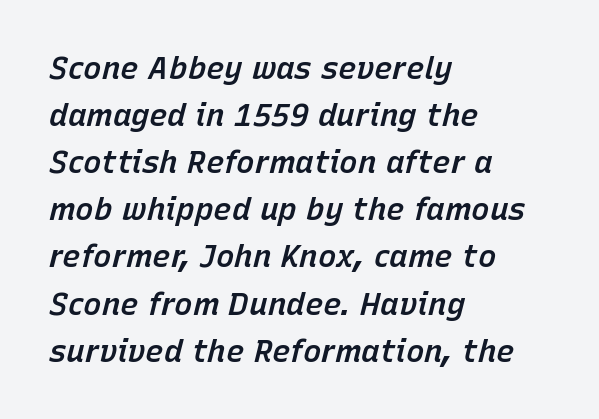
{"italic": "yes", "lean": "right", "slant_degrees": 15, "bold": "semi", "weight": "semibold", "width": "normal", "stroke_contrast": "low", "x_height": "medium", "monospaced": "no", "underline": "no", "align": "left", "line_spacing": "normal", "line_spacing_ratio": 1.52, "letter_spacing": "normal", "letter_spacing_em": 0.0, "glyph_px": 31}
